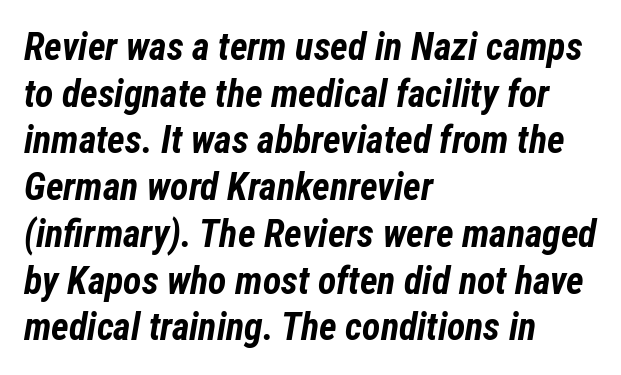
{"italic": "yes", "lean": "right", "slant_degrees": 12, "bold": "yes", "weight": "bold", "width": "condensed", "stroke_contrast": "low", "x_height": "medium", "monospaced": "no", "underline": "no", "align": "left", "line_spacing_ratio": 1.23, "letter_spacing": "normal", "letter_spacing_em": 0.0, "glyph_px": 38}
